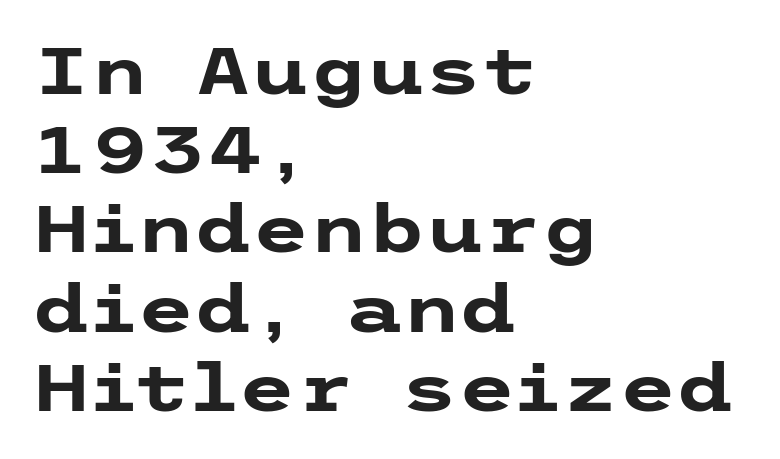
The image shows 66 px heavy, wide sans-serif type, upright; set left-aligned, line spacing 1.2x, normal letter spacing, not underlined; low stroke contrast and a medium x-height.
